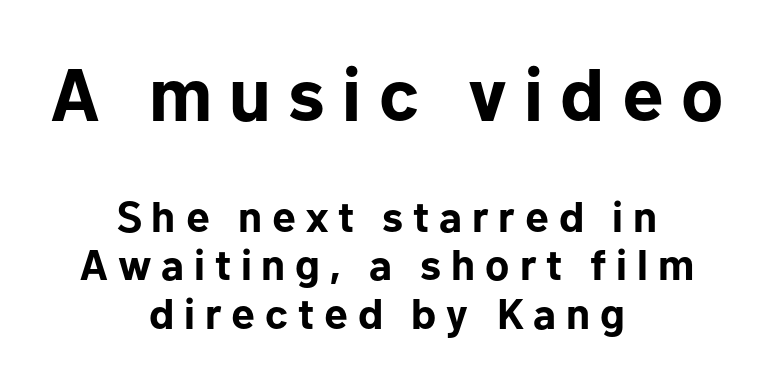
Q: Is the text bold? A: Yes.
Q: Is the text italic (slanted)? A: No, it is upright.
Q: Is the typeface a serif or a sans-serif typeface? A: Sans-serif.
Q: Is the text underlined? A: No.
Q: How is the paragraph aligned? A: Centered.
Q: Is the spacing between letters normal or unusually wide? A: Unusually wide.
Q: Is the spacing between lines tight, normal or loose? A: Tight.
Q: Which block of text is set in a larger size, the first (top) or the second (bottom)? A: The first (top) one.
Q: Width (condensed, normal, or wide)? A: Normal.
Q: Stroke contrast? A: Low.
Q: x-height? A: Medium.
Q: Monospaced? A: No.
